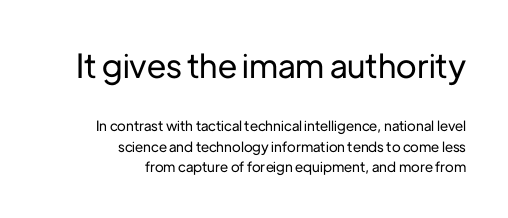
In this sample the first text group is rendered at the bigger scale. Decoration check: the copy has no underline. The lines sit at an ordinary, default distance from one another. The rag falls on the left side of this text block.
